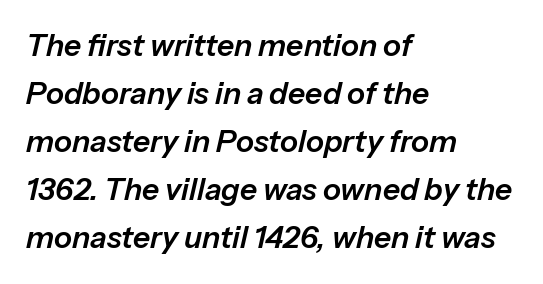
The passage shown stacks its lines at a standard gap. Designer's note — italics engaged. The face used here is proportionally spaced, like ordinary book or web type. Bare-footed words on every line. The paragraph shown leans on its left margin. The gaps between neighbouring characters are ordinary and unremarkable.
